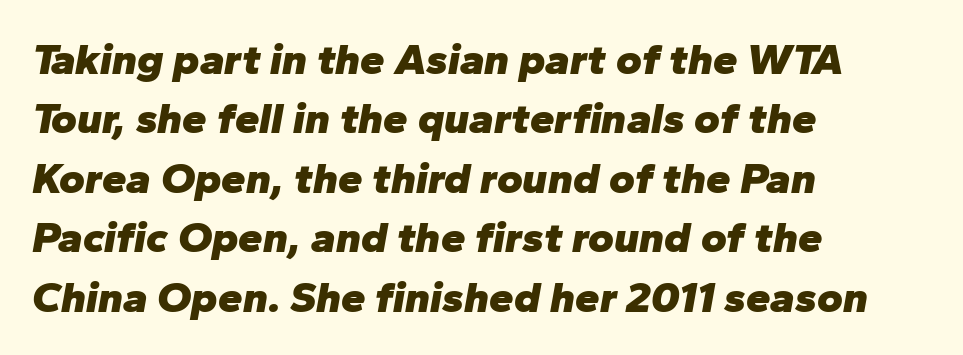
Line starts are locked; line ends wander. Each row of text sits above clean, open space. The face used here has the dense, thick strokes of a bold. The axis of the letterforms is tilted away from vertical. Varying glyph widths throughout — classic text-font behaviour.
